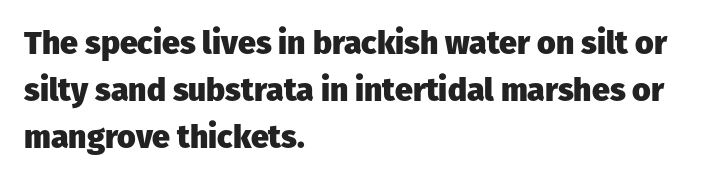
This sample uses a sans-serif face. Just letters on the line, the space beneath them empty. The face used here is proportionally spaced, like ordinary book or web type. If you measured baseline to baseline, you'd find a middling distance. Teacher's note: observe the even left margin — that is flush-left alignment.
